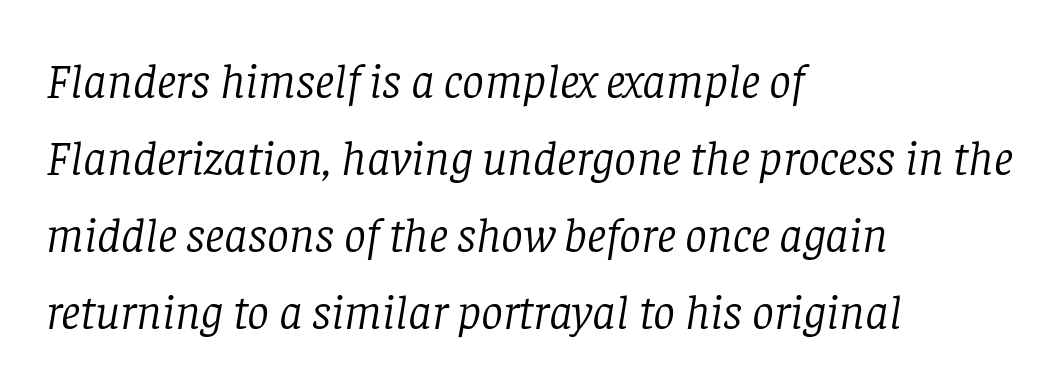
{"serif": "yes", "italic": "yes", "lean": "right", "slant_degrees": 8, "bold": "no", "weight": "light", "width": "normal", "stroke_contrast": "low", "x_height": "large", "monospaced": "no", "underline": "no", "align": "left", "line_spacing": "normal", "line_spacing_ratio": 1.57, "letter_spacing": "normal", "letter_spacing_em": 0.0, "glyph_px": 49}
